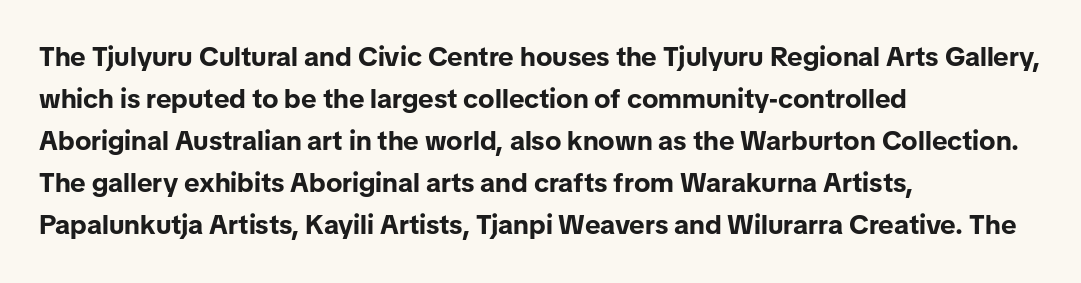
The image shows 27 px bold type, upright; set left-aligned, normal line spacing (1.56x), normal letter spacing, not underlined.
